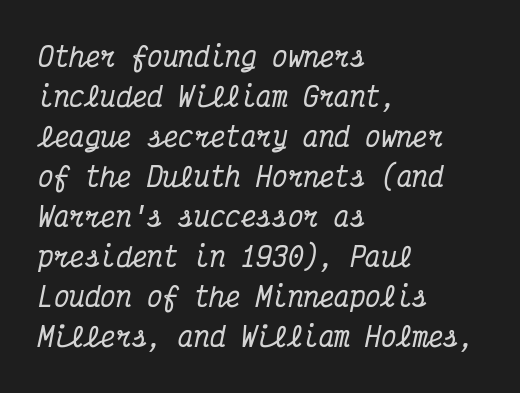
Q: Is the text italic (slanted)? A: Yes, it leans right by about 12 degrees.
Q: Is the text underlined? A: No.
Q: How is the paragraph aligned? A: Left-aligned.
Q: Is the spacing between letters normal or unusually wide? A: Normal.
Q: Is the spacing between lines tight, normal or loose? A: Normal.
